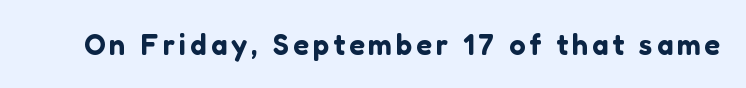
{"serif": "no", "italic": "no", "width": "normal", "stroke_contrast": "low", "x_height": "medium", "monospaced": "no", "underline": "no", "glyph_px": 29}
